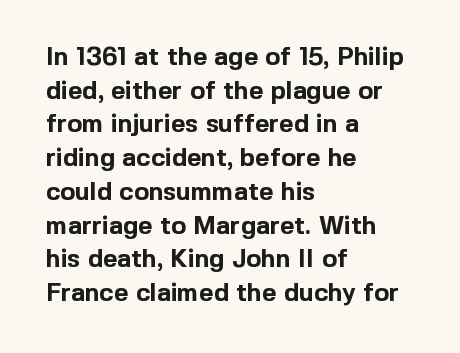
The image shows 25 px bold type, upright; set left-aligned, normal line spacing (1.35x), normal letter spacing, not underlined.
